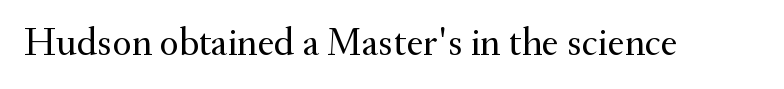
{"serif": "yes", "italic": "no", "bold": "no", "weight": "regular", "width": "normal", "stroke_contrast": "medium", "x_height": "small", "monospaced": "no", "underline": "no", "letter_spacing": "normal", "letter_spacing_em": 0.0, "glyph_px": 40}
